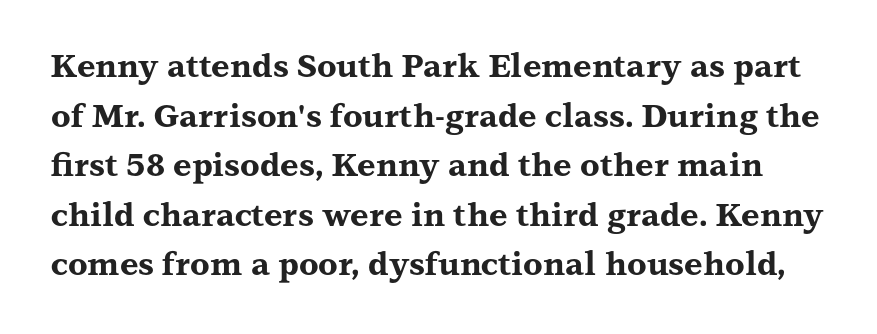
{"serif": "yes", "italic": "no", "bold": "yes", "weight": "bold", "width": "wide", "stroke_contrast": "medium", "x_height": "medium", "monospaced": "no", "underline": "no", "line_spacing": "normal", "line_spacing_ratio": 1.55, "letter_spacing": "normal", "letter_spacing_em": 0.0, "glyph_px": 32}
